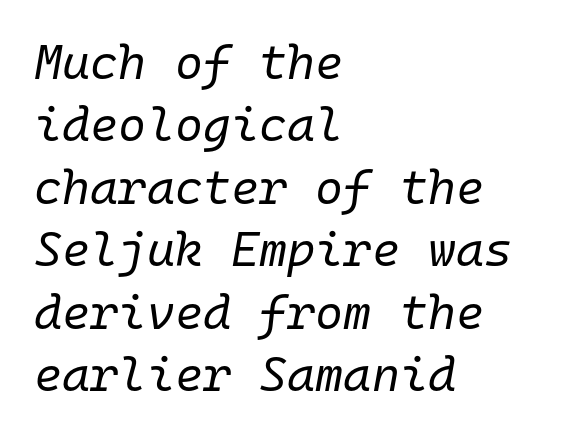
The image shows 48 px regular-weight type, italic (leaning right), monospaced; set left-aligned, normal line spacing (1.3x), normal letter spacing, not underlined; low stroke contrast and a medium x-height.
